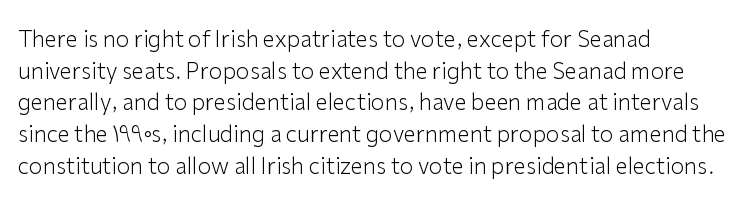
Ordinary non-slanted type is in use. Whoever set this chose a conventional vertical rhythm. Nothing unusual about the tracking: characters are spaced as the font intends. Every row of glyphs begins at an identical x-position on the left.
